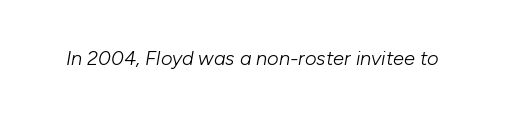
Looking at the ascenders, they clearly lean. The gaps between neighbouring characters are ordinary and unremarkable. Any mark beneath the type? The region is blank. This reads as an unemphasized weight, regular at the heaviest.
